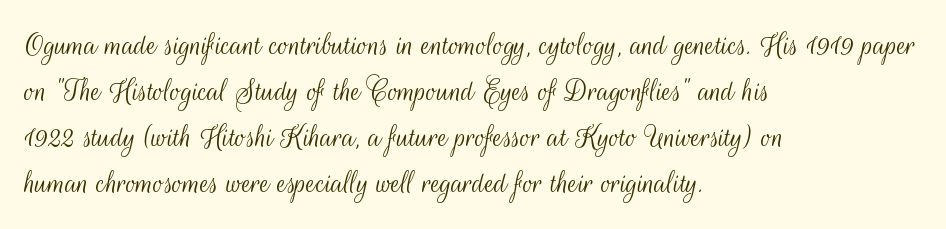
This sample is left-justified, so line endings fall wherever the words run out. The zone under the glyphs is completely vacant. This sample has the flowing, uneven cadence of proportional lettering. If you measured baseline to baseline, you'd find a middling distance.
